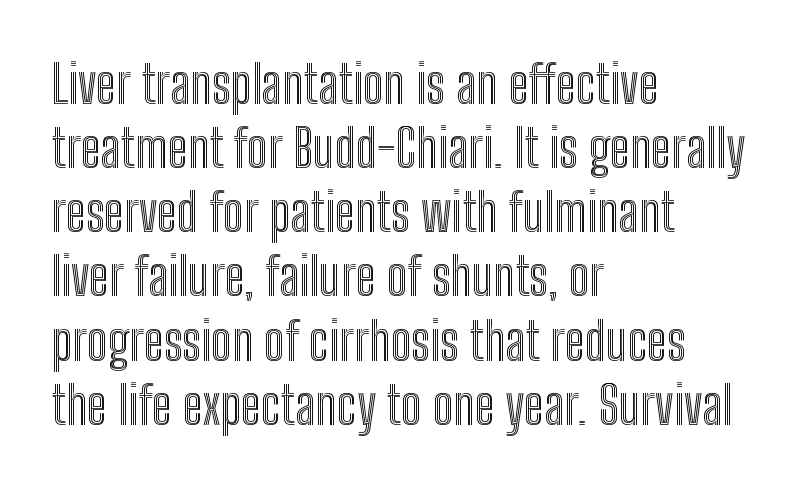
Type without underlining. Spacing verdict: proportional, widths tailored to each character. The paragraph has a hard left edge and a soft right edge. The type sits square on the baseline with zero lean.
